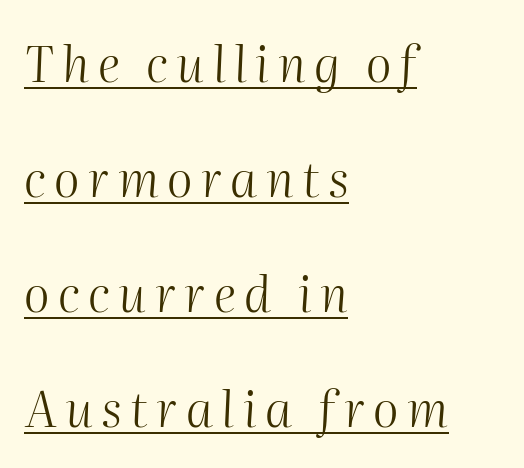
The image shows 49 px light type, italic (leaning right); set left-aligned, loose line spacing (2.35x), underlined; medium stroke contrast and a medium x-height.
